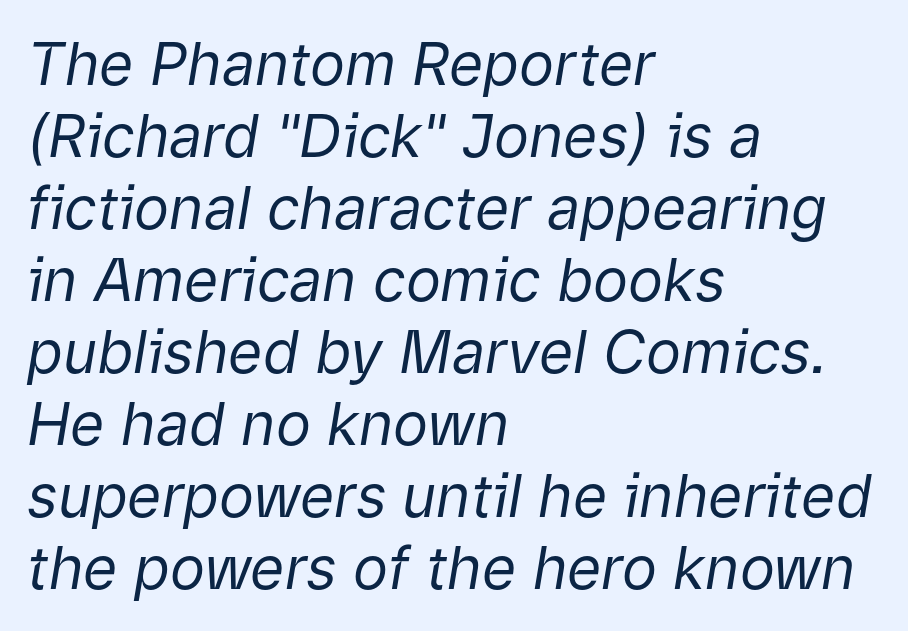
The image shows 59 px regular-weight type, italic (leaning right); set left-aligned, line spacing 1.22x, normal letter spacing, not underlined; low stroke contrast and a medium x-height.
